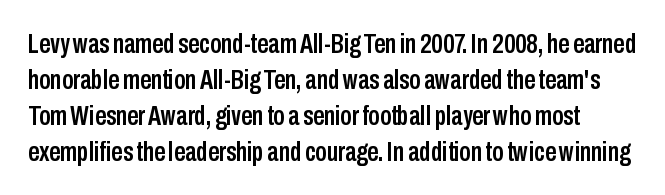
The passage shown is typed in a proportional face where columns would drift. The font family rendered here belongs to the sans-serif group. This rendering features lettering with no underline. The tracking reads as untouched default to a designer's eye.
